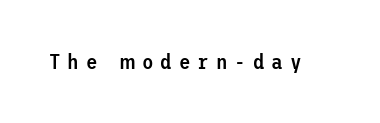
Check the space under the baseline: it is left empty. The font's upright variant was chosen for this text. Slightly chunky letters — semibold, I'd say, not full bold. Letter spacing: wide.
